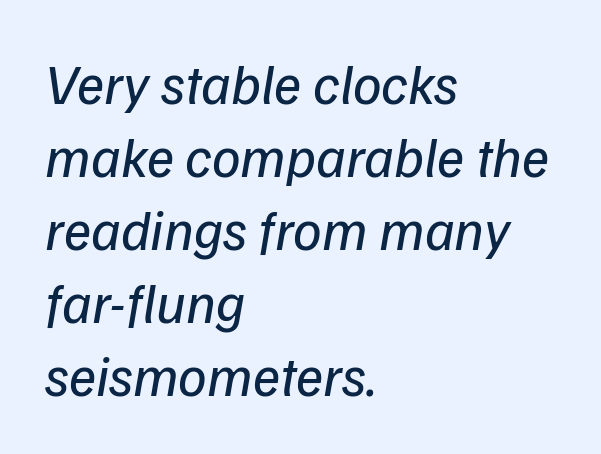
The image shows 57 px regular-weight type, italic (leaning right); set left-aligned, normal line spacing (1.28x), normal letter spacing, not underlined; low stroke contrast and a medium x-height.
